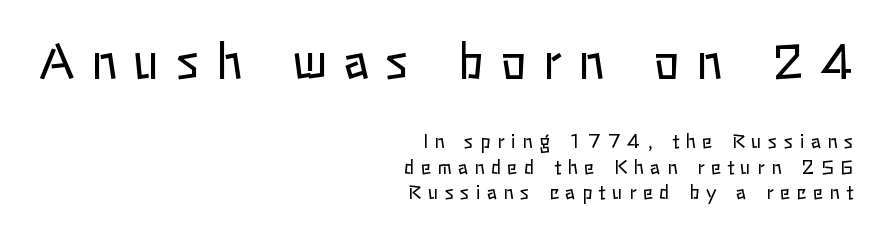
{"italic": "no", "bold": "no", "weight": "regular", "width": "normal", "stroke_contrast": "low", "x_height": "medium", "monospaced": "no", "underline": "no", "align": "right", "line_spacing": "normal", "line_spacing_ratio": 1.35, "letter_spacing": "wide", "letter_spacing_em": 0.34, "larger_block": "first", "size_ratio": 2.53, "glyph_px": 48}
